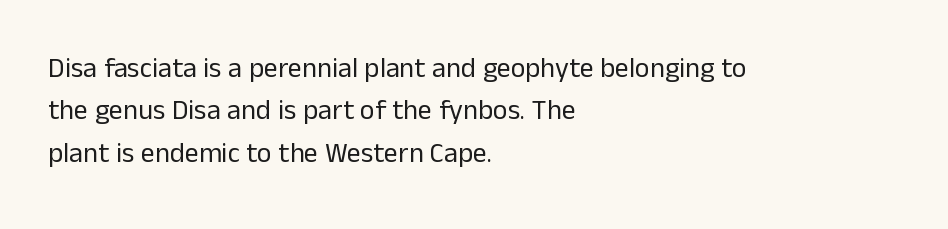
Q: Is the text bold? A: No.
Q: Is the text italic (slanted)? A: No, it is upright.
Q: Is the typeface a serif or a sans-serif typeface? A: Sans-serif.
Q: Is the text underlined? A: No.
Q: How is the paragraph aligned? A: Left-aligned.
Q: Is the spacing between letters normal or unusually wide? A: Normal.
Q: Is the spacing between lines tight, normal or loose? A: Normal.
Q: Width (condensed, normal, or wide)? A: Normal.
Q: Stroke contrast? A: Low.
Q: x-height? A: Medium.
Q: Monospaced? A: No.
